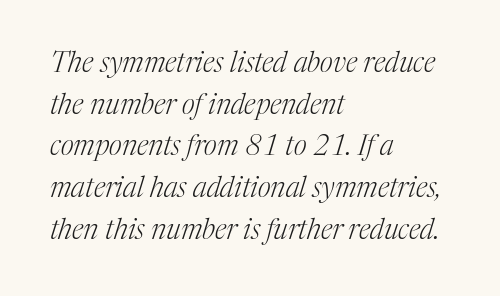
Every character sits at an angle, as italics do. Which margin do the lines hug? The left one — the right edge is uneven. Inter-character spacing is left at the font's built-in metrics. You could not count columns in this text — the font is proportionally spaced. Successive baselines arrive at the customary interval. Each letter's strokes conclude with small projecting serifs.
